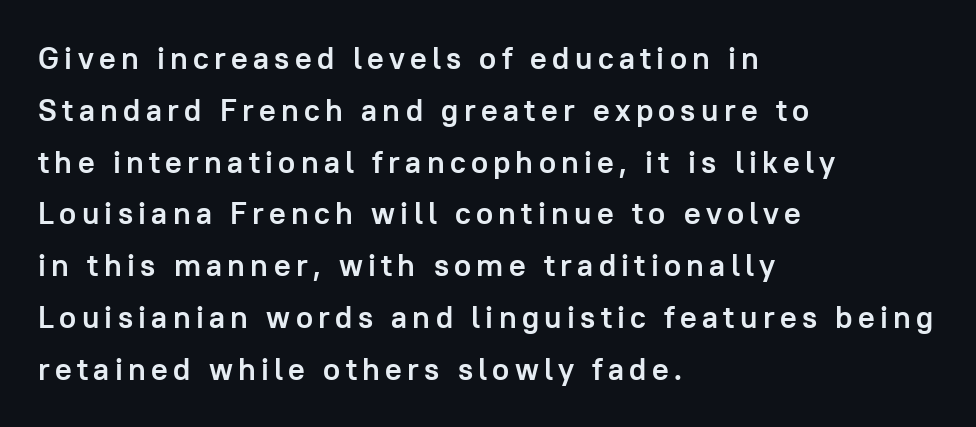
The image shows 31 px semibold sans-serif type, upright; set left-aligned, normal line spacing (1.67x), not underlined; low stroke contrast and a medium x-height.
